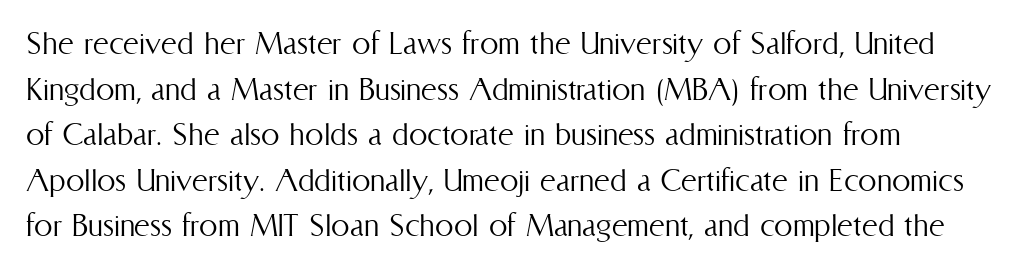
Q: Is the text bold? A: No.
Q: Is the text italic (slanted)? A: No, it is upright.
Q: Is the text underlined? A: No.
Q: How is the paragraph aligned? A: Left-aligned.
Q: Is the spacing between letters normal or unusually wide? A: Normal.
Q: Width (condensed, normal, or wide)? A: Condensed.
Q: Stroke contrast? A: Medium.
Q: x-height? A: Medium.
Q: Monospaced? A: No.
